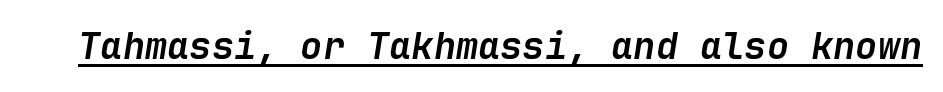
The image shows 37 px semibold type, italic (leaning right); set normal letter spacing, underlined; low stroke contrast and a medium x-height.
